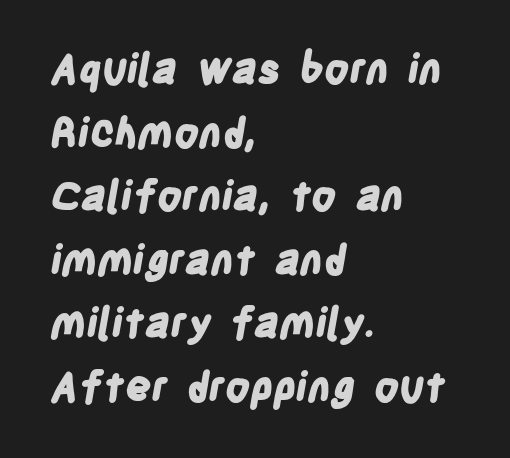
Q: Is the text bold? A: Yes.
Q: Is the typeface a serif or a sans-serif typeface? A: Sans-serif.
Q: Is the text underlined? A: No.
Q: How is the paragraph aligned? A: Left-aligned.
Q: Is the spacing between letters normal or unusually wide? A: Normal.
Q: Is the spacing between lines tight, normal or loose? A: Normal.
Q: Width (condensed, normal, or wide)? A: Condensed.
Q: Stroke contrast? A: Low.
Q: x-height? A: Large.
Q: Monospaced? A: No.
